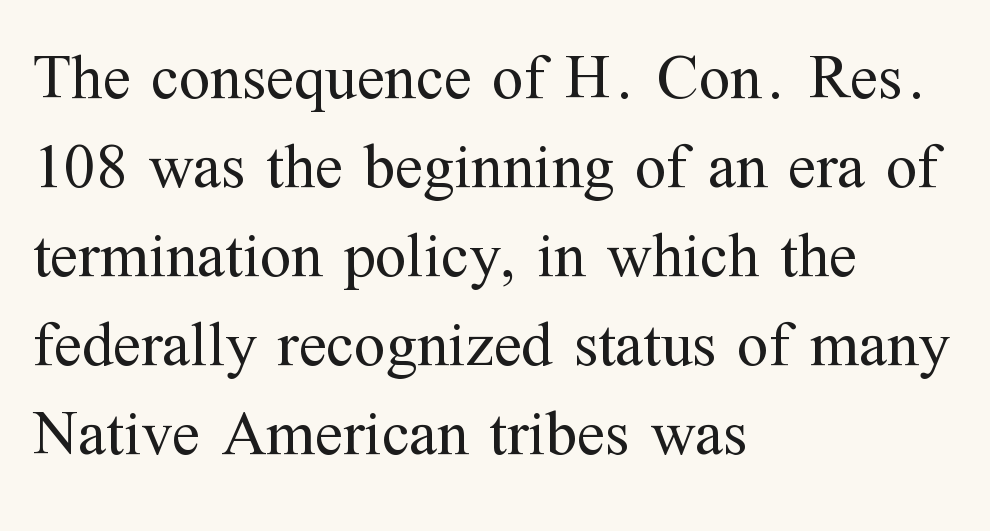
The image shows 64 px regular-weight serif type, upright; set left-aligned, normal line spacing (1.39x), normal letter spacing, not underlined; medium stroke contrast and a medium x-height.
